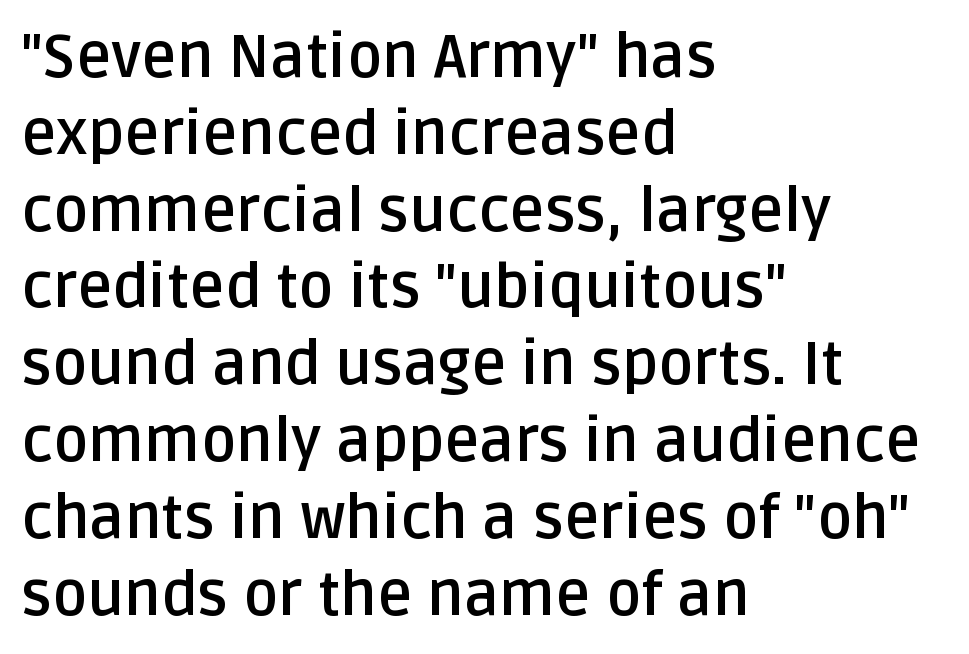
The image shows 60 px semibold sans-serif type, upright; set left-aligned, normal line spacing (1.28x), normal letter spacing, not underlined; low stroke contrast and a large x-height.
